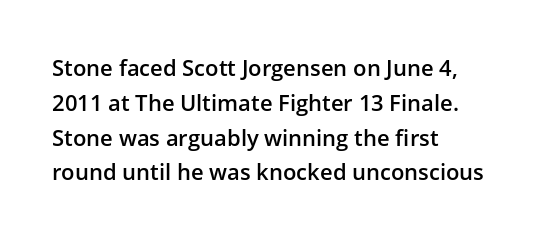
Firm but not heavy-handed strokes: this text is semibold. The specimen omits any rule beneath the text block's lines. Ordinary non-slanted type is in use. Each new line begins a customary step beneath the previous one. The line texture is even and compact thanks to regular tracking.
